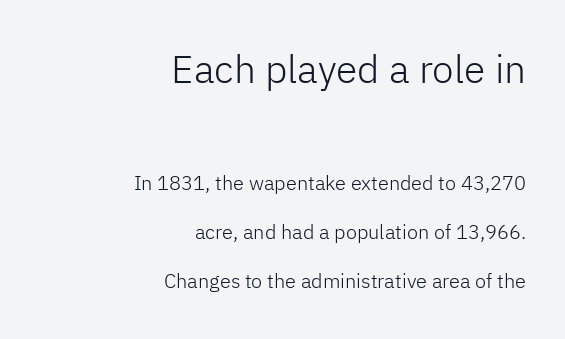
This sample trades compactness for vertical openness between lines. Nope, not italic — everything's standing straight. Reading top to bottom, the characters get smaller at the block break. Horizontally, the lines are justified to the trailing edge only. Do the characters align in a grid? No, the font is proportional.
